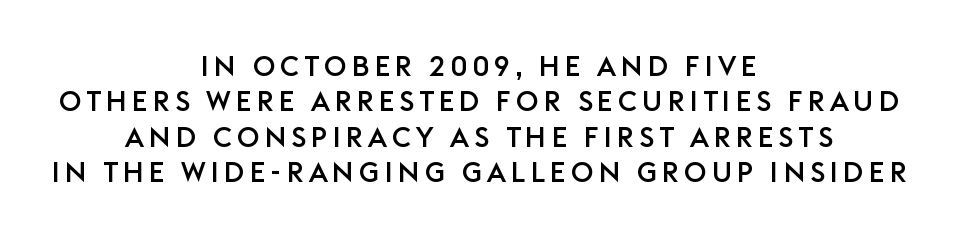
Character widths vary here, with narrow letters taking less room than wide ones. Lines of text with bare space underneath. The lines sit at an ordinary, default distance from one another. The glyphs in this specimen are sans serif.
